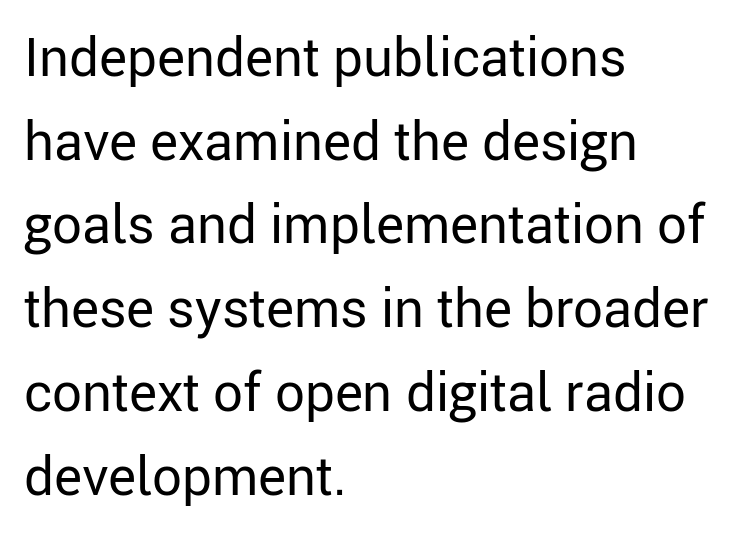
The image shows 53 px regular-weight sans-serif type, upright; set left-aligned, normal line spacing (1.58x), normal letter spacing, not underlined; low stroke contrast and a medium x-height.
